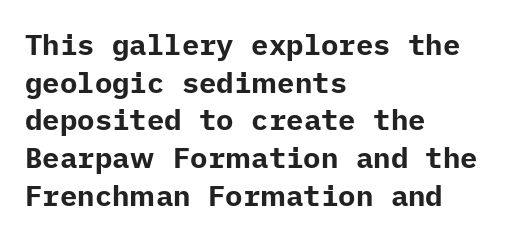
These lines were composed using upright roman letters. This rendering uses left alignment, leaving the right contour irregular. Successive baselines arrive at the customary interval. Font category for this specimen: sans-serif. Students, this is bold: see how much ink each stroke carries.
